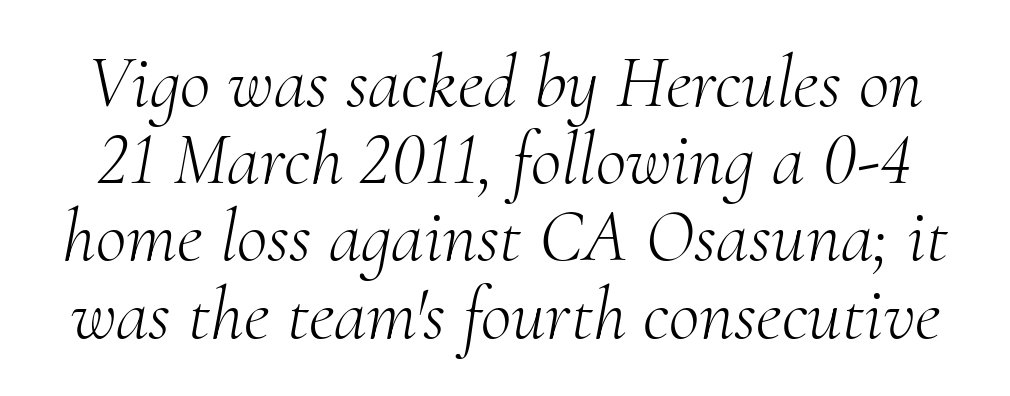
The image shows 75 px light serif type, italic (leaning right); set tight line spacing (1.03x), normal letter spacing, not underlined; medium stroke contrast and a small x-height.
